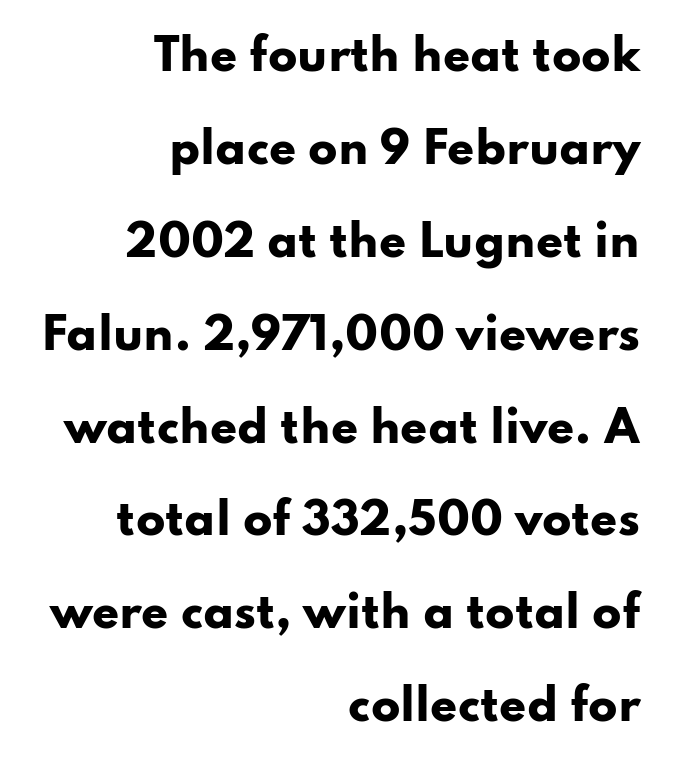
{"serif": "no", "italic": "no", "bold": "yes", "weight": "heavy", "width": "wide", "stroke_contrast": "low", "x_height": "small", "monospaced": "no", "underline": "no", "align": "right", "line_spacing": "loose", "line_spacing_ratio": 2.16, "letter_spacing": "normal", "letter_spacing_em": 0.0, "glyph_px": 43}
